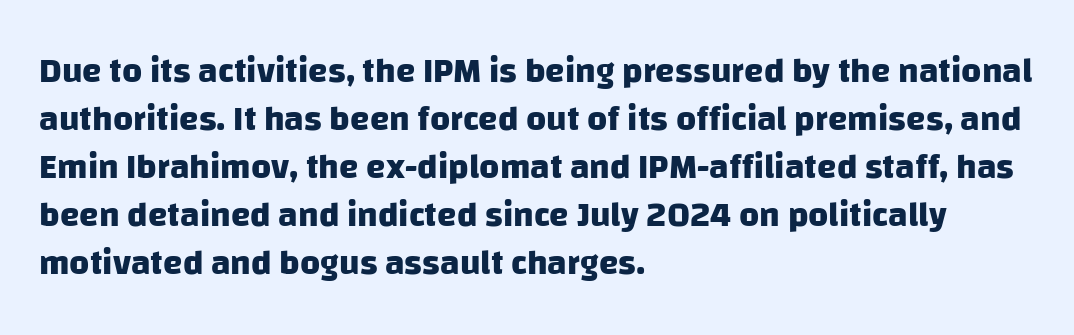
The strokes are fattened all the way to bold. Vertical spacing — default. The face used here is a sans, in the tradition of grotesques and geometrics. The passage shown is typed in a proportional face where columns would drift.
